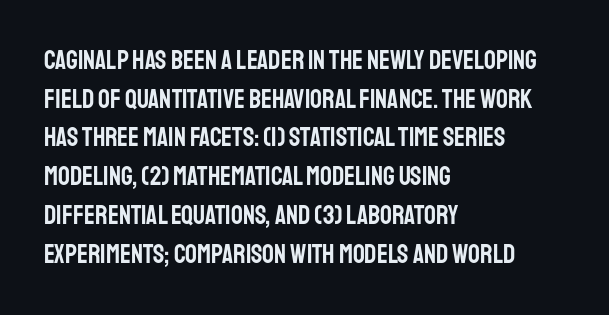
Q: Is the text italic (slanted)? A: No, it is upright.
Q: Is the text underlined? A: No.
Q: How is the paragraph aligned? A: Left-aligned.
Q: Is the spacing between letters normal or unusually wide? A: Normal.
Q: Is the spacing between lines tight, normal or loose? A: Normal.
